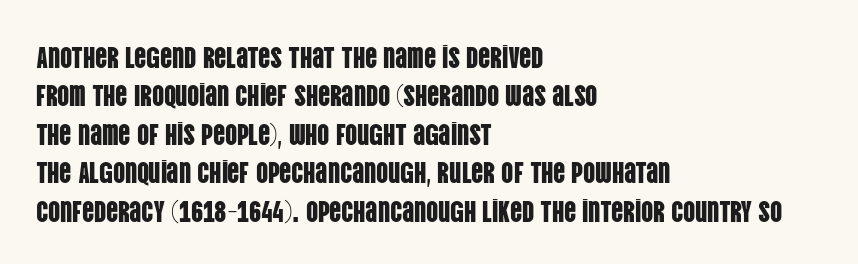
Q: Is the text italic (slanted)? A: No, it is upright.
Q: Is the typeface a serif or a sans-serif typeface? A: Sans-serif.
Q: Is the text underlined? A: No.
Q: How is the paragraph aligned? A: Left-aligned.
Q: Is the spacing between letters normal or unusually wide? A: Normal.
Q: Is the spacing between lines tight, normal or loose? A: Normal.
Q: Width (condensed, normal, or wide)? A: Condensed.
Q: Stroke contrast? A: Low.
Q: x-height? A: Large.
Q: Monospaced? A: No.
